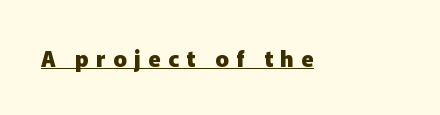
Q: Is the text bold? A: Yes.
Q: Is the text italic (slanted)? A: No, it is upright.
Q: Is the text underlined? A: Yes.
Q: Is the spacing between letters normal or unusually wide? A: Unusually wide.
